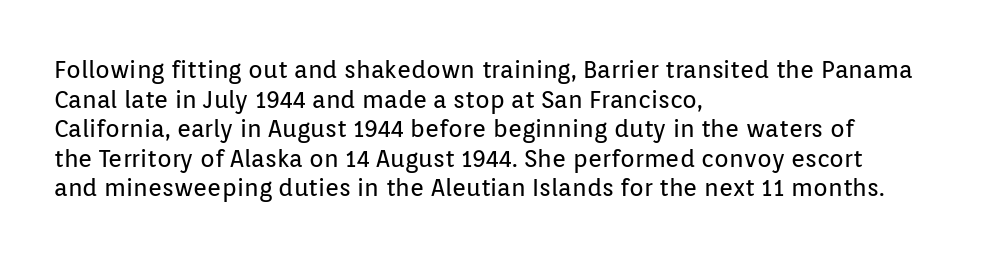
{"italic": "no", "bold": "no", "underline": "no", "align": "left", "line_spacing_ratio": 1.23, "letter_spacing": "normal", "letter_spacing_em": 0.0, "glyph_px": 24}
